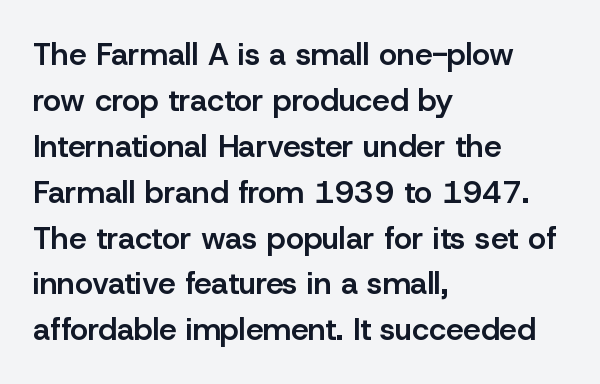
Varying glyph widths throughout — classic text-font behaviour. Rule under the text: the space is simply empty. The rows are spaced the way most documents space them. It's the straight-up-and-down kind of type. Slightly chunky letters — semibold, I'd say, not full bold.
